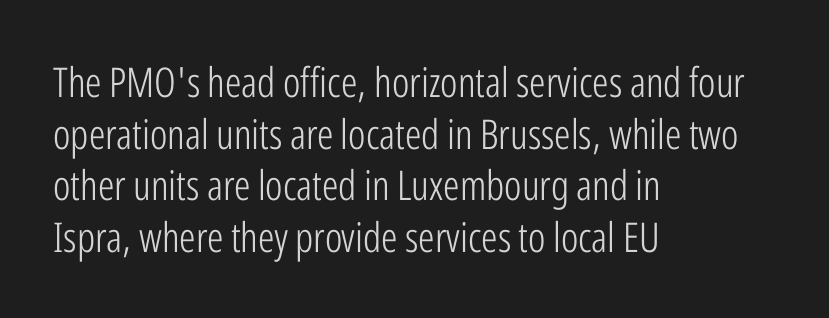
{"serif": "no", "italic": "no", "bold": "no", "weight": "light", "width": "condensed", "stroke_contrast": "low", "x_height": "medium", "monospaced": "no", "underline": "no", "align": "left", "line_spacing": "normal", "line_spacing_ratio": 1.26, "letter_spacing": "normal", "letter_spacing_em": 0.0, "glyph_px": 41}
